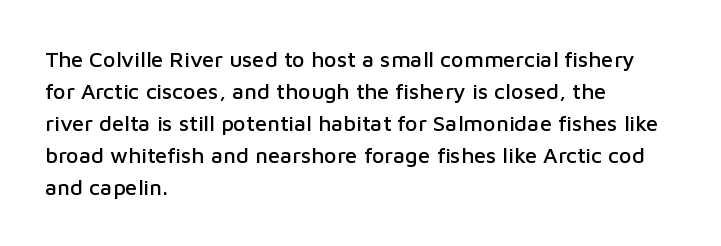
{"italic": "no", "underline": "no", "align": "left", "line_spacing": "normal", "line_spacing_ratio": 1.46, "letter_spacing": "normal", "letter_spacing_em": 0.0, "glyph_px": 22}
